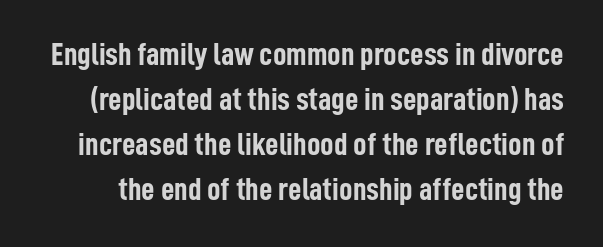
{"serif": "no", "italic": "no", "bold": "yes", "weight": "semibold", "width": "condensed", "stroke_contrast": "low", "x_height": "medium", "monospaced": "no", "underline": "no", "line_spacing": "normal", "line_spacing_ratio": 1.36, "letter_spacing": "normal", "letter_spacing_em": 0.0, "glyph_px": 33}
